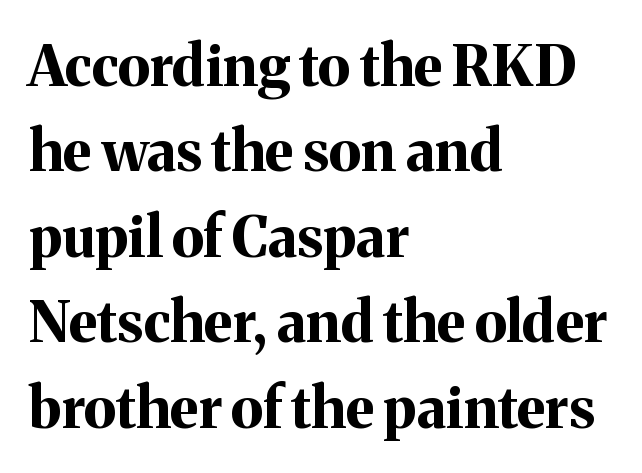
When letters stand straight like this, we call the style roman or upright. Each letter keeps its own natural width here, so spacing adapts to shape. Type style note: has serifs. These lines carry a lot of weight — the face is fully bold.
